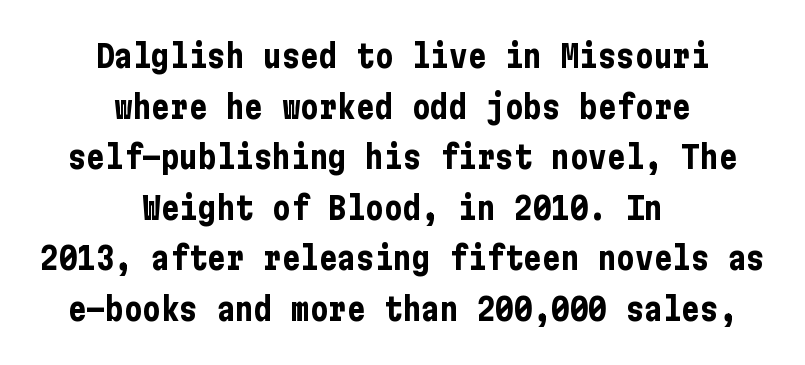
{"serif": "no", "italic": "no", "bold": "yes", "weight": "bold", "width": "condensed", "stroke_contrast": "low", "x_height": "medium", "underline": "no", "align": "center", "line_spacing": "normal", "line_spacing_ratio": 1.63, "letter_spacing": "normal", "letter_spacing_em": 0.0, "glyph_px": 31}
